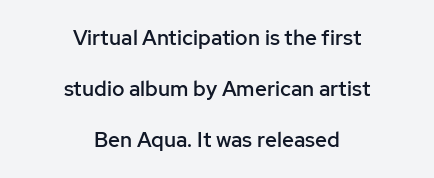
The image shows 21 px text type, upright; set centered, loose line spacing (2.44x), normal letter spacing, not underlined.
